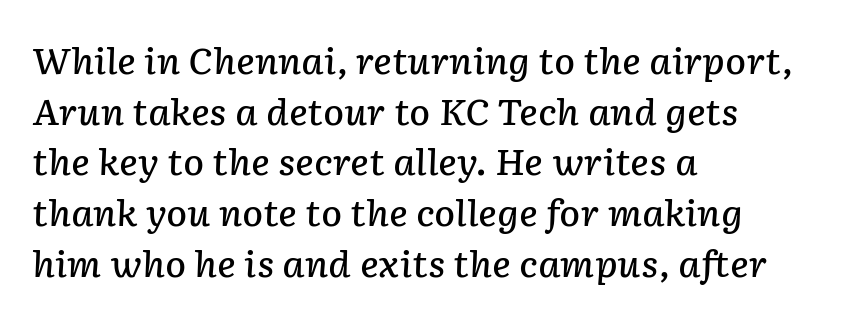
Q: Is the text bold? A: Semi-bold.
Q: Is the text italic (slanted)? A: Yes, it leans right by about 2 degrees.
Q: Is the text underlined? A: No.
Q: How is the paragraph aligned? A: Left-aligned.
Q: Is the spacing between letters normal or unusually wide? A: Normal.
Q: Is the spacing between lines tight, normal or loose? A: Normal.
Q: Width (condensed, normal, or wide)? A: Normal.
Q: Stroke contrast? A: Low.
Q: x-height? A: Medium.
Q: Monospaced? A: No.
